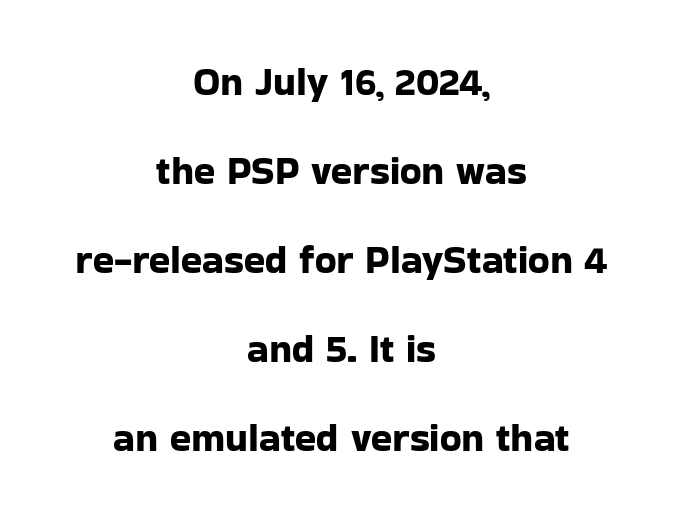
Which margin do the lines hug? Neither — every line sits in the middle. Upright lettering throughout. A typesetter would call this leading open, well beyond the default. Students, note that the glyphs here touch the page at normal intervals. The area under the type is left untouched.
